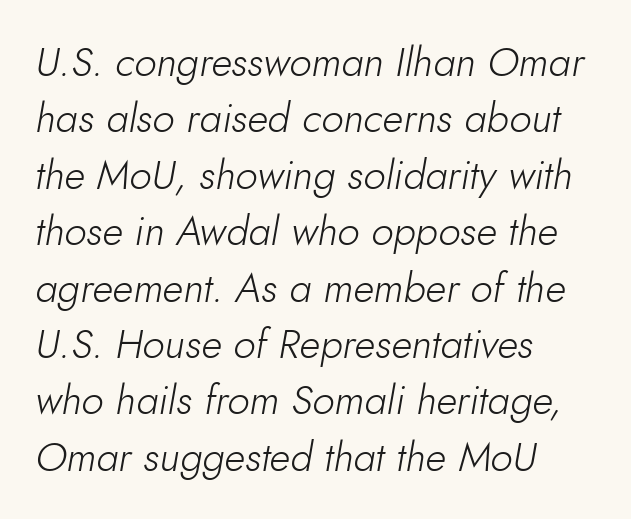
{"italic": "yes", "lean": "right", "slant_degrees": 10, "bold": "no", "weight": "light", "width": "normal", "stroke_contrast": "low", "x_height": "small", "monospaced": "no", "underline": "no", "align": "left", "line_spacing": "normal", "line_spacing_ratio": 1.41, "letter_spacing": "normal", "letter_spacing_em": 0.0, "glyph_px": 40}
